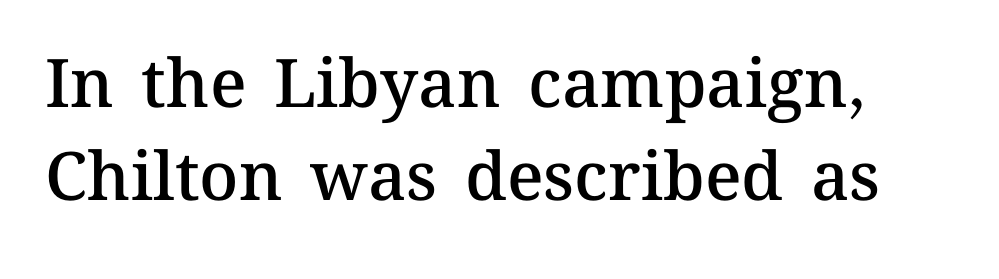
The image shows 67 px semibold type, upright; set normal line spacing (1.39x), normal letter spacing, not underlined; medium stroke contrast and a medium x-height.
